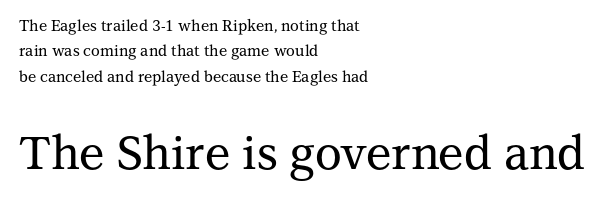
{"serif": "yes", "italic": "no", "width": "normal", "stroke_contrast": "medium", "x_height": "medium", "monospaced": "no", "underline": "no", "align": "left", "line_spacing": "normal", "line_spacing_ratio": 1.69, "letter_spacing": "normal", "letter_spacing_em": 0.0, "larger_block": "second", "size_ratio": 3.07, "glyph_px": 46}
